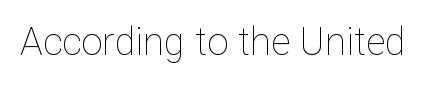
Q: Is the text bold? A: No.
Q: Is the text italic (slanted)? A: No, it is upright.
Q: Is the text underlined? A: No.
Q: Is the spacing between letters normal or unusually wide? A: Normal.
Q: Width (condensed, normal, or wide)? A: Normal.
Q: Stroke contrast? A: Low.
Q: x-height? A: Medium.
Q: Monospaced? A: No.
